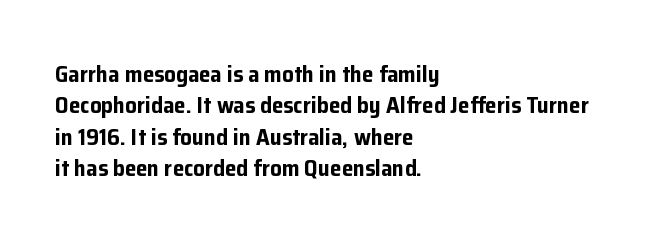
The image shows 23 px bold type, upright; set left-aligned, normal line spacing (1.36x), normal letter spacing, not underlined.
